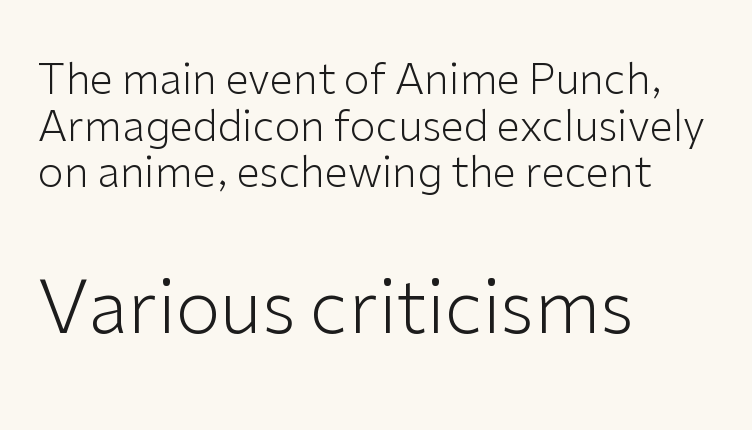
Compared with a typical body face, this is equally light or lighter still. Summary of vertical rhythm: compact, with narrow interline spacing. The glyphs in this specimen are sans serif. Check under the words: just untouched page. This layout puts the modest block above and the oversized block below.
